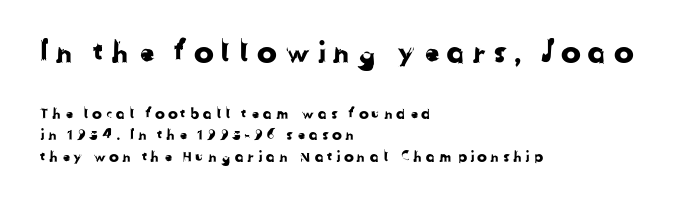
{"serif": "no", "width": "normal", "stroke_contrast": "low", "x_height": "medium", "monospaced": "no", "underline": "no", "align": "left", "line_spacing": "normal", "line_spacing_ratio": 1.43, "larger_block": "first", "size_ratio": 2.0, "glyph_px": 30}
